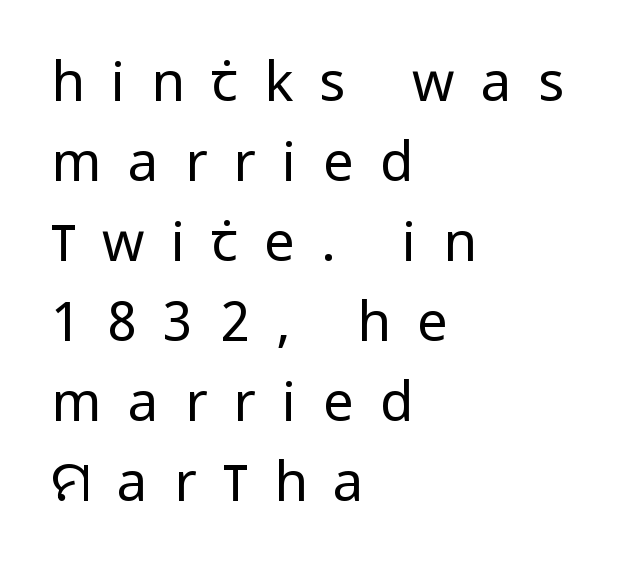
Q: Is the text bold? A: No.
Q: Is the text italic (slanted)? A: No, it is upright.
Q: Is the typeface a serif or a sans-serif typeface? A: Sans-serif.
Q: Is the text underlined? A: No.
Q: How is the paragraph aligned? A: Left-aligned.
Q: Is the spacing between letters normal or unusually wide? A: Unusually wide.
Q: Is the spacing between lines tight, normal or loose? A: Normal.
Q: Width (condensed, normal, or wide)? A: Condensed.
Q: Stroke contrast? A: Low.
Q: x-height? A: Large.
Q: Monospaced? A: No.
